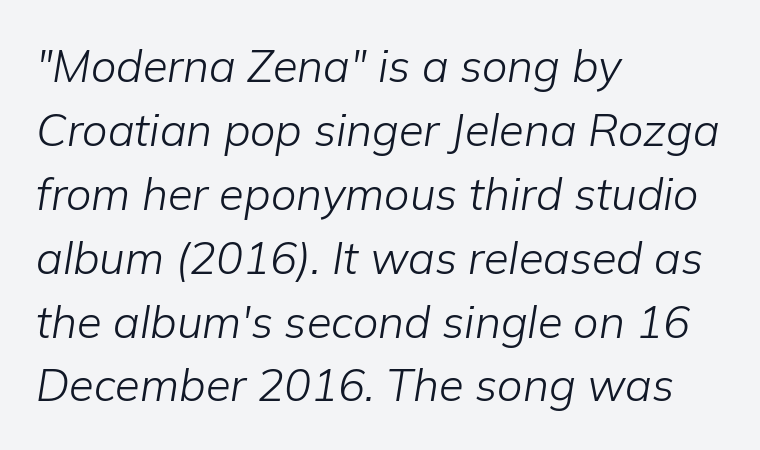
The image shows 45 px light type, italic (leaning right); set left-aligned, normal line spacing (1.42x), normal letter spacing, not underlined; low stroke contrast and a medium x-height.
